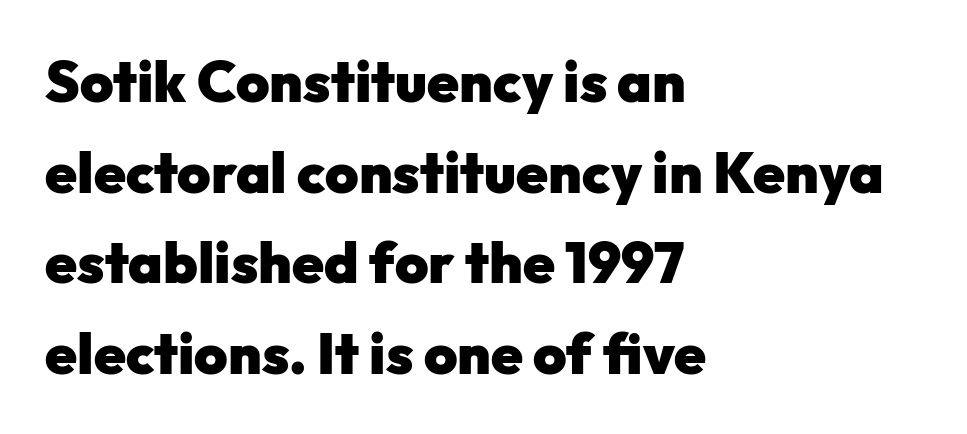
You can tell it's not italic because the verticals are truly vertical. Every letter is thick-stroked: bold, no question. The rendering uses natural spacing where letterforms have individual widths. This sample keeps an unexceptional amount of space between lines.
